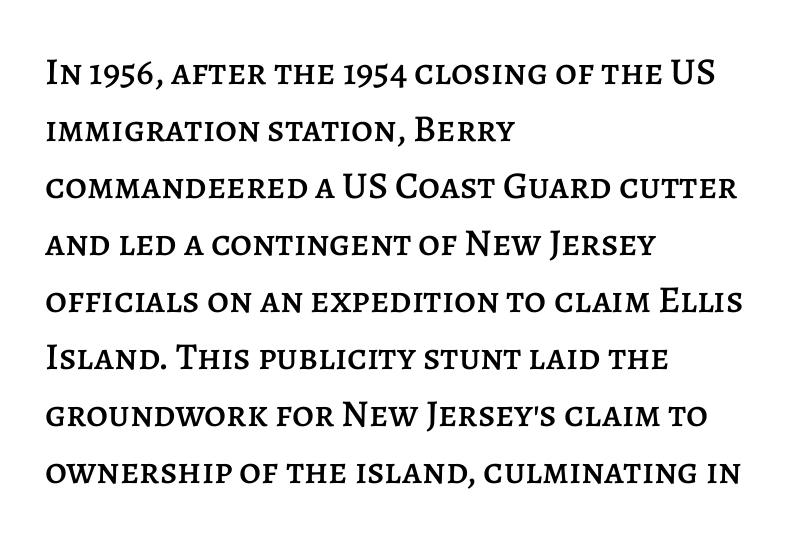
Q: Is the text italic (slanted)? A: No, it is upright.
Q: Is the text underlined? A: No.
Q: How is the paragraph aligned? A: Left-aligned.
Q: Is the spacing between letters normal or unusually wide? A: Normal.
Q: Is the spacing between lines tight, normal or loose? A: Normal.
Q: Width (condensed, normal, or wide)? A: Normal.
Q: Stroke contrast? A: Low.
Q: x-height? A: Large.
Q: Monospaced? A: No.
